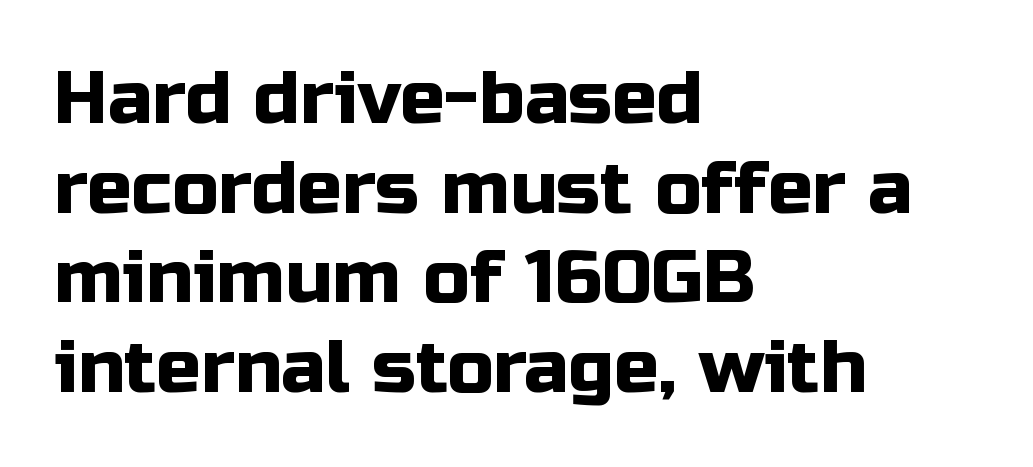
{"serif": "no", "italic": "no", "width": "normal", "stroke_contrast": "low", "x_height": "medium", "monospaced": "no", "underline": "no", "align": "left", "line_spacing_ratio": 1.21, "letter_spacing": "normal", "letter_spacing_em": 0.0, "glyph_px": 74}
